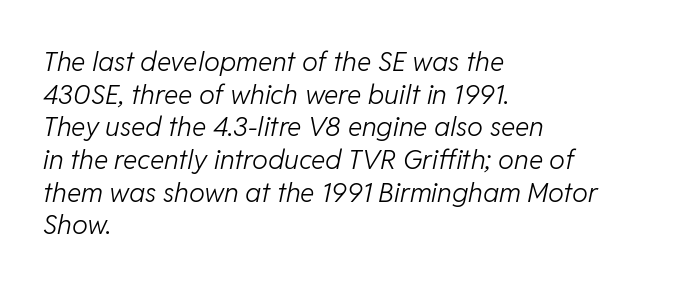
{"italic": "yes", "lean": "right", "slant_degrees": 11, "bold": "no", "underline": "no", "align": "left", "line_spacing_ratio": 1.21, "letter_spacing": "normal", "letter_spacing_em": 0.0, "glyph_px": 27}
